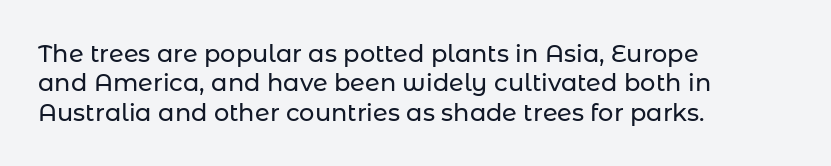
The lettering stays uniformly vertical, giving the passage a roman look. The letterforms sit shoulder to shoulder at normal distance. The setting favours the left margin, as ordinary paragraphs usually do. Decoration check: the copy has no underline.
